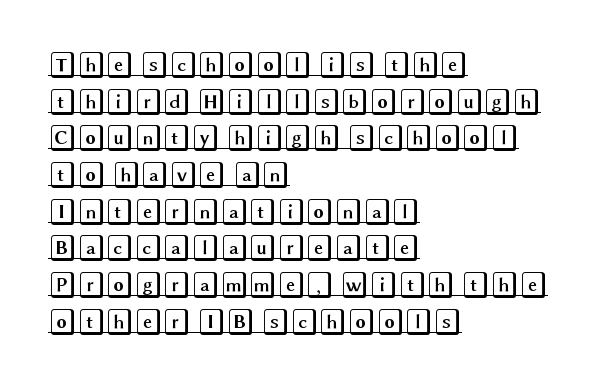
Students, observe: this is what conventionally led text looks like. The lettering stays uniformly vertical, giving the passage a roman look. Typeset ragged right — the left edge is the straight one. You could call the tracking neutral — neither tight nor loose. These characters rest on top of a visible drawn line.
